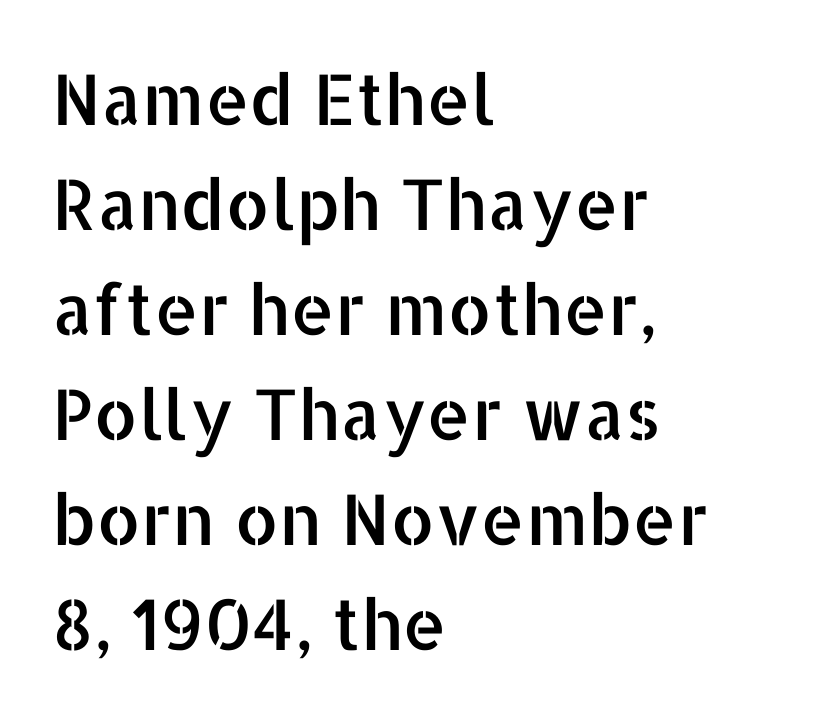
Q: Is the text italic (slanted)? A: No, it is upright.
Q: Is the typeface a serif or a sans-serif typeface? A: Sans-serif.
Q: Is the text underlined? A: No.
Q: How is the paragraph aligned? A: Left-aligned.
Q: Is the spacing between letters normal or unusually wide? A: Normal.
Q: Is the spacing between lines tight, normal or loose? A: Normal.
Q: Width (condensed, normal, or wide)? A: Normal.
Q: Stroke contrast? A: Low.
Q: x-height? A: Medium.
Q: Monospaced? A: No.
